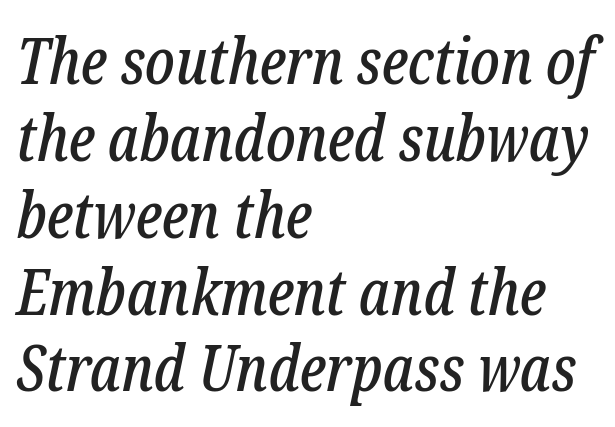
The image shows 63 px condensed serif type, italic (leaning right); set left-aligned, line spacing 1.22x, normal letter spacing, not underlined; low stroke contrast and a medium x-height.
